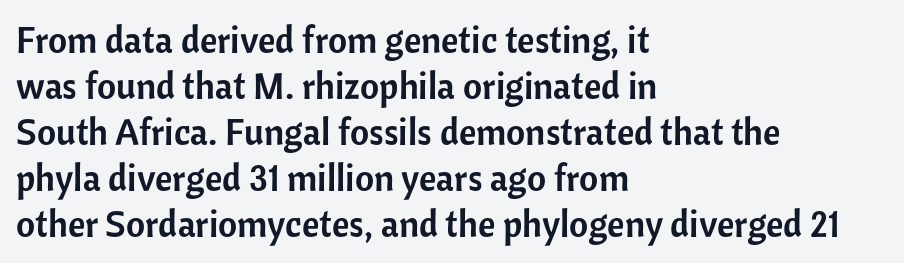
Q: Is the text italic (slanted)? A: No, it is upright.
Q: Is the typeface a serif or a sans-serif typeface? A: Sans-serif.
Q: Is the text underlined? A: No.
Q: How is the paragraph aligned? A: Left-aligned.
Q: Is the spacing between letters normal or unusually wide? A: Normal.
Q: Width (condensed, normal, or wide)? A: Normal.
Q: Stroke contrast? A: Low.
Q: x-height? A: Medium.
Q: Monospaced? A: No.
